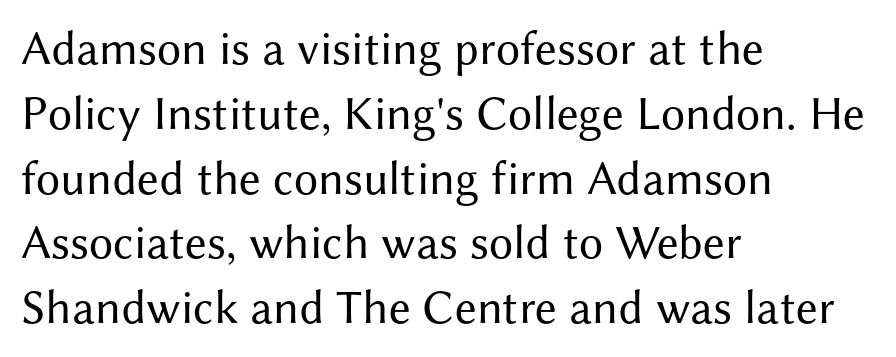
{"serif": "no", "italic": "no", "bold": "no", "weight": "regular", "width": "normal", "stroke_contrast": "medium", "x_height": "medium", "monospaced": "no", "underline": "no", "align": "left", "line_spacing": "normal", "line_spacing_ratio": 1.35, "letter_spacing": "normal", "letter_spacing_em": 0.0, "glyph_px": 48}
